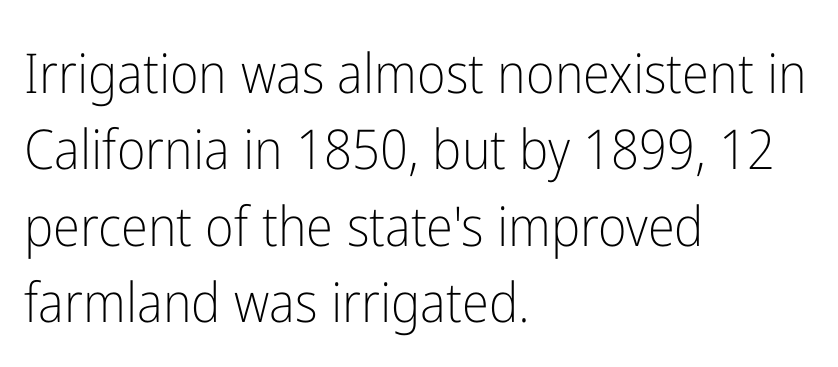
The image shows 55 px light, condensed sans-serif type, upright; set left-aligned, normal line spacing (1.39x), normal letter spacing, not underlined; low stroke contrast and a medium x-height.
